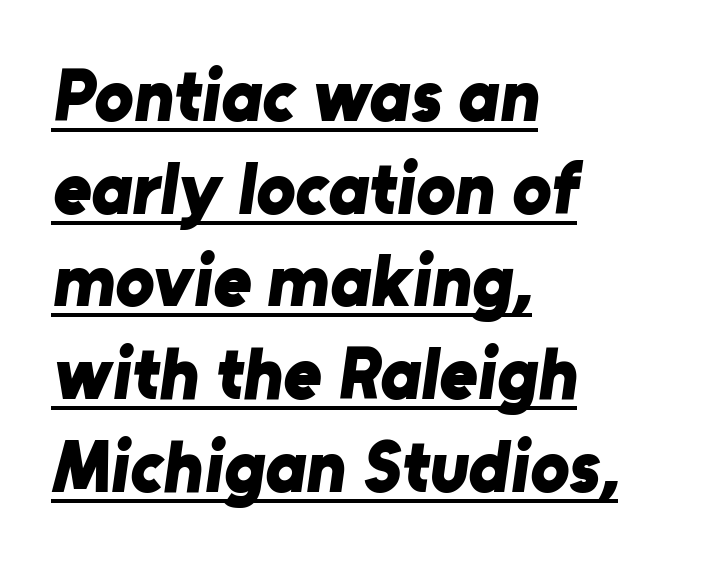
Grotesque or geometric, the face here clearly has no serifs. Like a heading marked for emphasis, these lines bear an underscore. The gaps between neighbouring characters are ordinary and unremarkable. Does the weight exceed regular? Yes, all the way to bold. Quick note: interline space is typical. Each letter keeps its own natural width here, so spacing adapts to shape.
